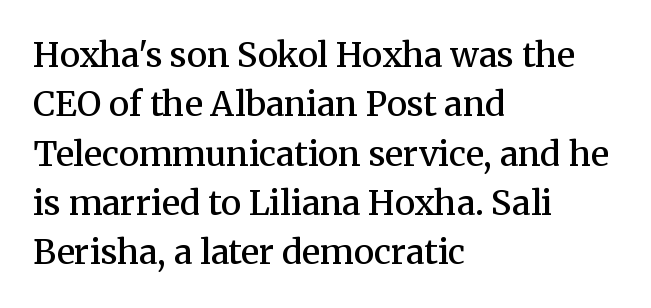
Q: Is the text bold? A: Semi-bold.
Q: Is the text italic (slanted)? A: No, it is upright.
Q: Is the typeface a serif or a sans-serif typeface? A: Serif.
Q: Is the text underlined? A: No.
Q: How is the paragraph aligned? A: Left-aligned.
Q: Is the spacing between letters normal or unusually wide? A: Normal.
Q: Is the spacing between lines tight, normal or loose? A: Normal.
Q: Width (condensed, normal, or wide)? A: Normal.
Q: Stroke contrast? A: Medium.
Q: x-height? A: Medium.
Q: Monospaced? A: No.
